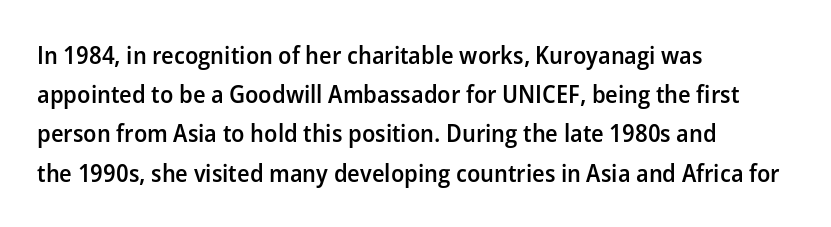
The image shows 25 px text type, upright; set left-aligned, normal line spacing (1.57x), normal letter spacing, not underlined.
